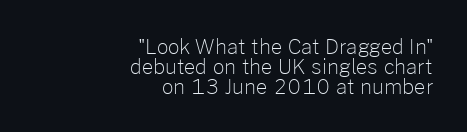
The image shows 20 px text type, upright; set right-aligned, tight line spacing (0.99x), normal letter spacing, not underlined.
